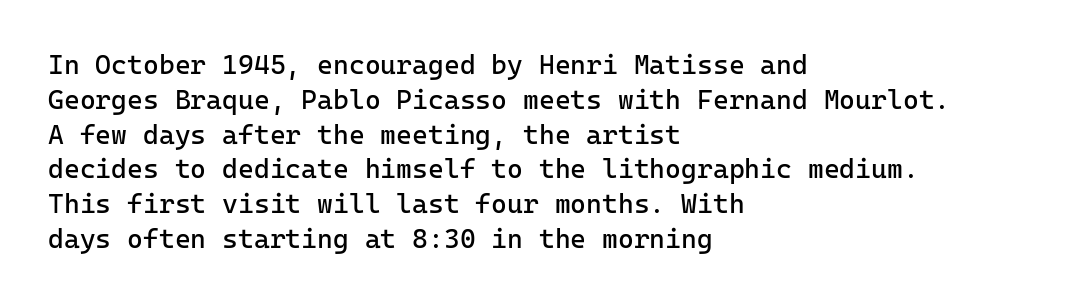
This sample keeps an unexceptional amount of space between lines. Characters remain perfectly vertical along every line. The gap between lines stays unmarked. Is this a heavy cut? Hardly; it is regular or lighter.
